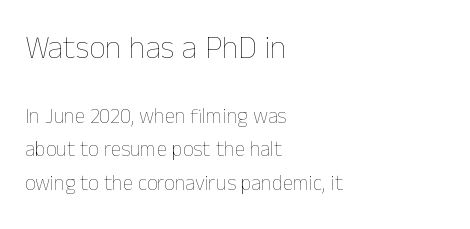
Q: Is the text bold? A: No.
Q: Is the text italic (slanted)? A: No, it is upright.
Q: Is the text underlined? A: No.
Q: How is the paragraph aligned? A: Left-aligned.
Q: Is the spacing between letters normal or unusually wide? A: Normal.
Q: Is the spacing between lines tight, normal or loose? A: Normal.
Q: Which block of text is set in a larger size, the first (top) or the second (bottom)? A: The first (top) one.
Q: Width (condensed, normal, or wide)? A: Normal.
Q: Stroke contrast? A: Low.
Q: x-height? A: Medium.
Q: Monospaced? A: No.
